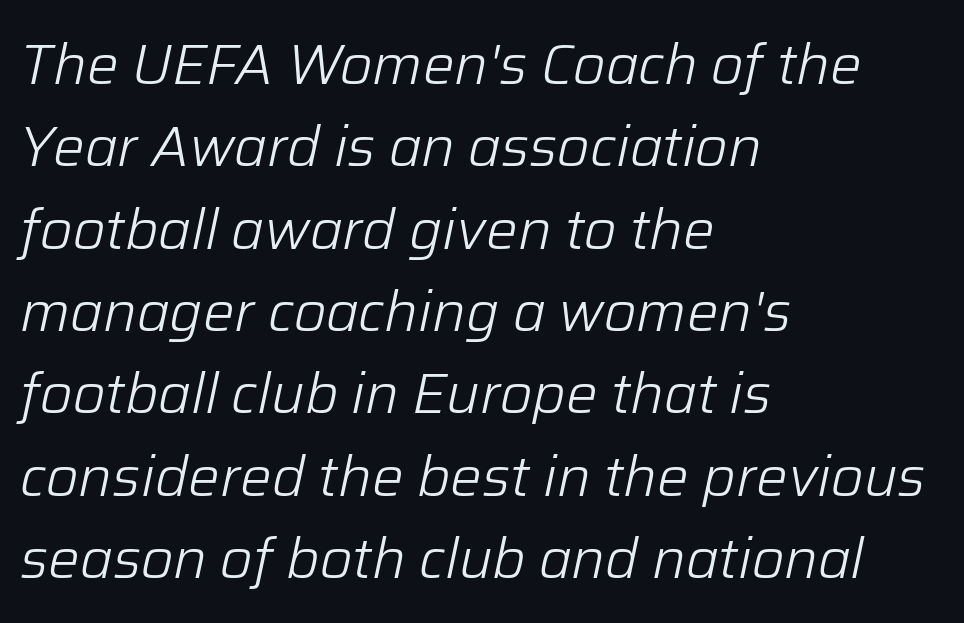
Heft: none added — not bold. This rendering leaves character spacing at its baseline value. The lines sit at an ordinary, default distance from one another. The font's italic variant was chosen for this text. A student would call this left alignment; a typographer would say flush left, rag right.
